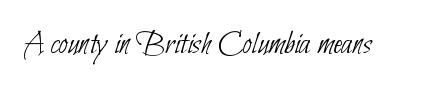
Q: Is the text bold? A: No.
Q: Is the typeface a serif or a sans-serif typeface? A: Sans-serif.
Q: Is the text underlined? A: No.
Q: Is the spacing between letters normal or unusually wide? A: Normal.
Q: Width (condensed, normal, or wide)? A: Condensed.
Q: Stroke contrast? A: Low.
Q: x-height? A: Small.
Q: Monospaced? A: No.
